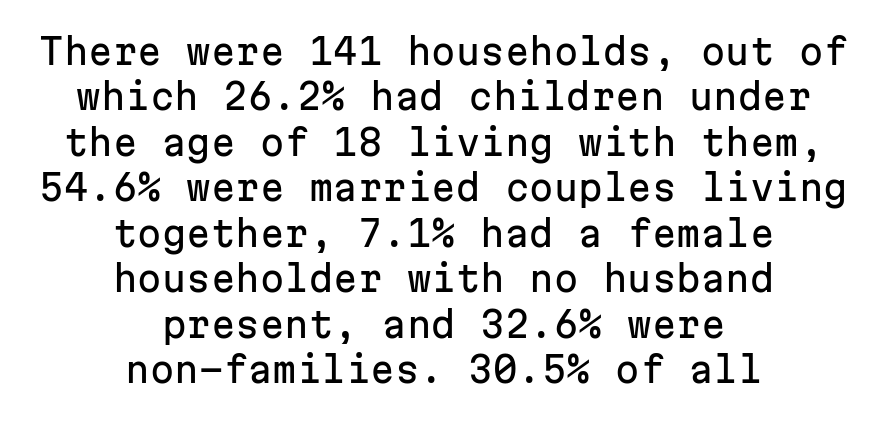
The image shows 35 px sans-serif type, upright, monospaced; set centered, normal line spacing (1.3x), normal letter spacing, not underlined; low stroke contrast and a medium x-height.
